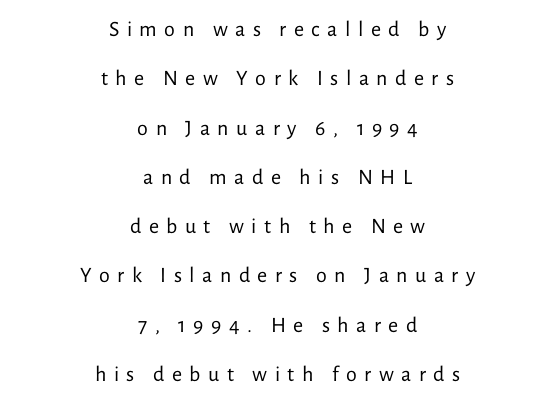
The image shows 22 px text type, upright; set centered, loose line spacing (2.24x), unusually wide letter spacing (+0.34 em), not underlined.
